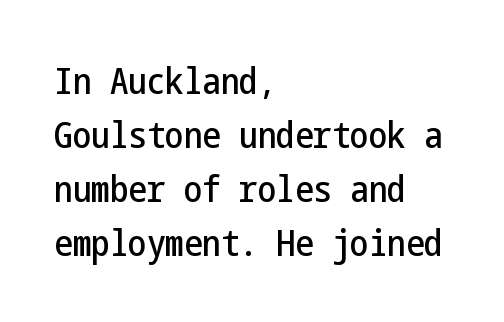
{"serif": "no", "italic": "no", "width": "condensed", "stroke_contrast": "low", "x_height": "medium", "underline": "no", "align": "left", "line_spacing": "normal", "line_spacing_ratio": 1.46, "letter_spacing": "normal", "letter_spacing_em": 0.0, "glyph_px": 37}
